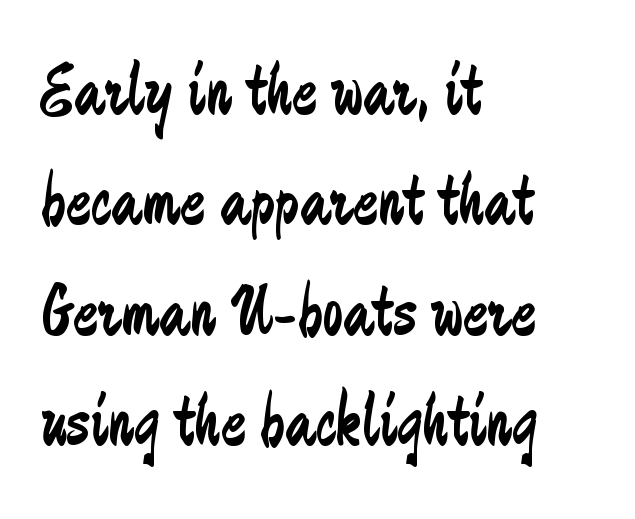
The image shows 74 px regular-weight, condensed sans-serif type; set left-aligned, normal line spacing (1.49x), normal letter spacing, not underlined; low stroke contrast and a small x-height.
